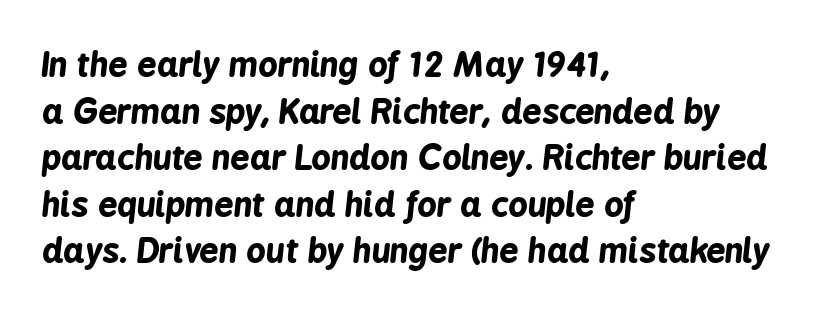
The image shows 34 px bold, condensed type, italic (leaning right); set left-aligned, normal line spacing (1.37x), normal letter spacing, not underlined; low stroke contrast and a medium x-height.
